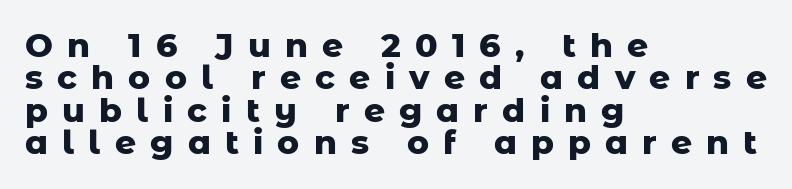
Q: Is the text bold? A: Yes.
Q: Is the text italic (slanted)? A: No, it is upright.
Q: Is the typeface a serif or a sans-serif typeface? A: Sans-serif.
Q: Is the text underlined? A: No.
Q: How is the paragraph aligned? A: Left-aligned.
Q: Is the spacing between letters normal or unusually wide? A: Unusually wide.
Q: Is the spacing between lines tight, normal or loose? A: Tight.
Q: Width (condensed, normal, or wide)? A: Normal.
Q: Stroke contrast? A: Low.
Q: x-height? A: Medium.
Q: Monospaced? A: No.
